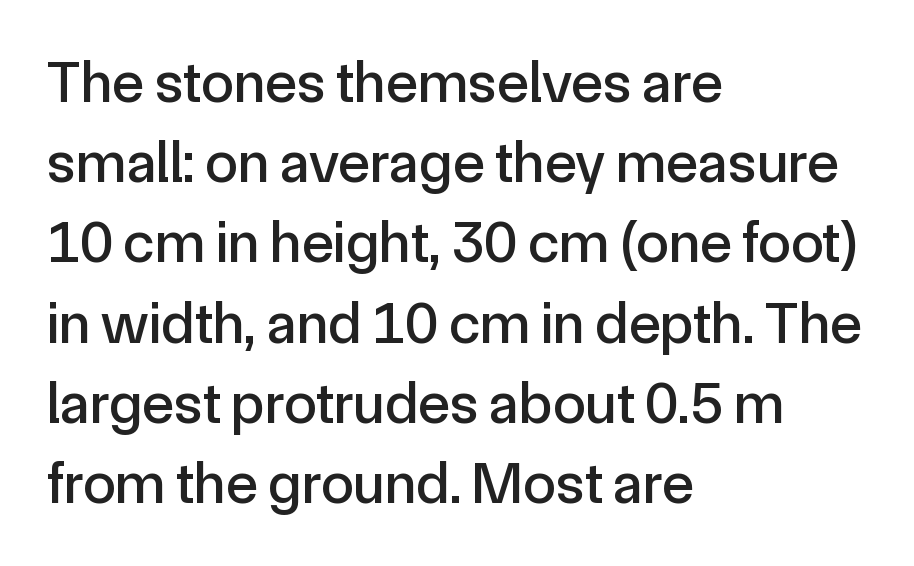
{"serif": "no", "italic": "no", "width": "normal", "x_height": "medium", "monospaced": "no", "underline": "no", "align": "left", "line_spacing": "normal", "line_spacing_ratio": 1.36, "letter_spacing": "normal", "letter_spacing_em": 0.0, "glyph_px": 59}
